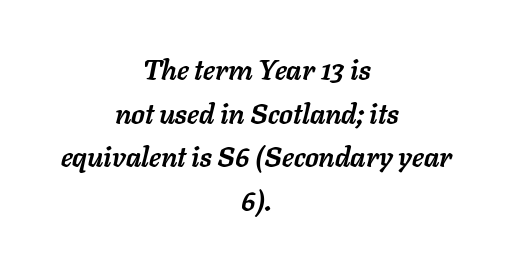
The image shows 28 px semibold type, italic (leaning right); set centered, normal line spacing (1.56x), normal letter spacing, not underlined; low stroke contrast and a medium x-height.
